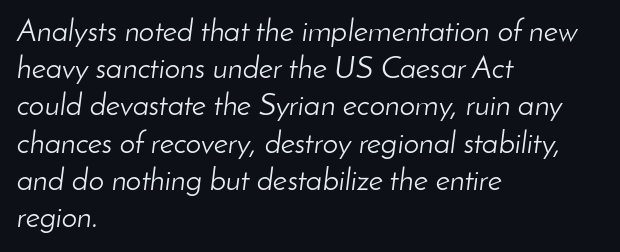
The image shows 31 px light type, italic (leaning right); set left-aligned, line spacing 1.2x, normal letter spacing, not underlined; low stroke contrast and a small x-height.
